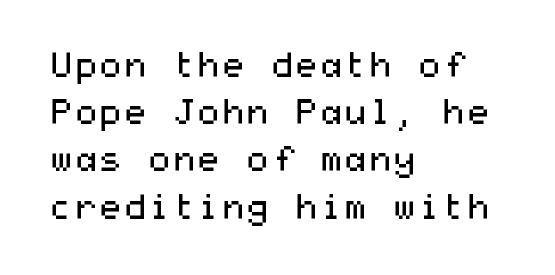
Each stroke keeps to a modest, everyday thickness or less. Type without underlining. These lines were composed using upright roman letters. Each new line begins a customary step beneath the previous one.
